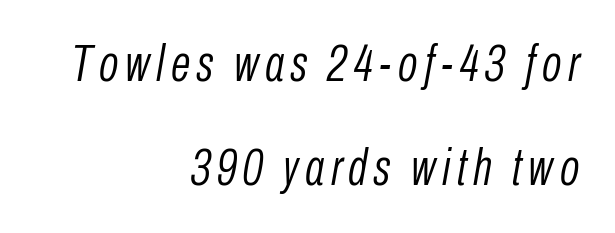
The block of text is sparse from top to bottom, with ample space between rows. These lines are rendered in a variable-pitch font. The lettering tilts uniformly, giving the passage an italic look. The strokes are not fattened; the text isn't bold.
